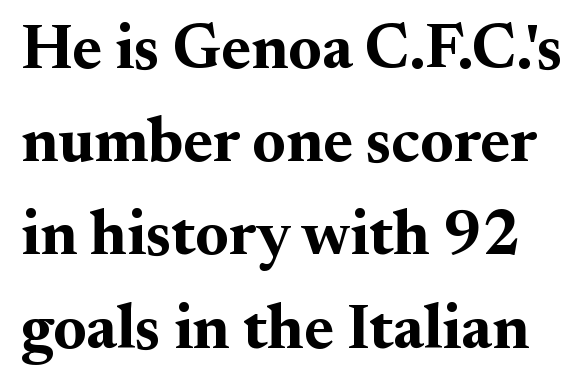
The image shows 63 px bold serif type, upright; set normal line spacing (1.48x), normal letter spacing, not underlined; medium stroke contrast and a small x-height.
